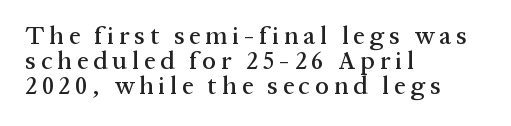
Q: Is the text italic (slanted)? A: No, it is upright.
Q: Is the text underlined? A: No.
Q: How is the paragraph aligned? A: Left-aligned.
Q: Is the spacing between letters normal or unusually wide? A: Unusually wide.
Q: Is the spacing between lines tight, normal or loose? A: Tight.
